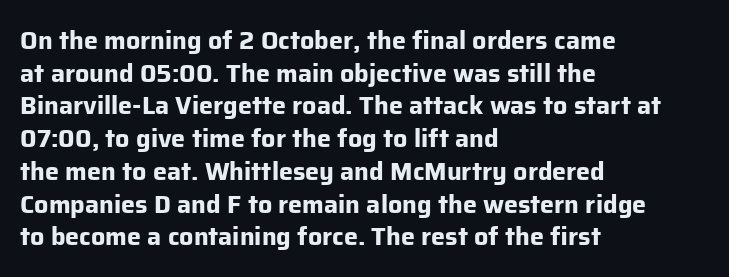
{"italic": "no", "bold": "yes", "underline": "no", "align": "left", "line_spacing": "normal", "line_spacing_ratio": 1.31, "letter_spacing": "normal", "letter_spacing_em": 0.0, "glyph_px": 25}
